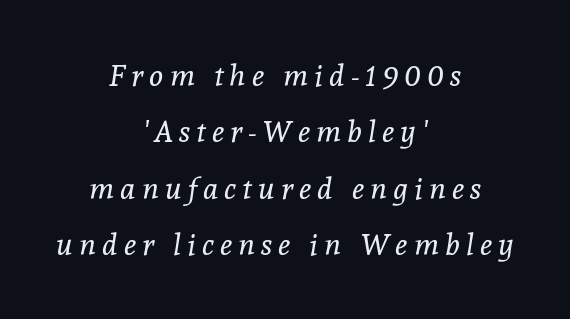
Which margin do the lines hug? Neither — every line sits in the middle. Serifs: yes, visible at the terminals of the letterforms. Characters are canted at an angle relative to the baseline's perpendicular. The gap between lines stays unmarked.
